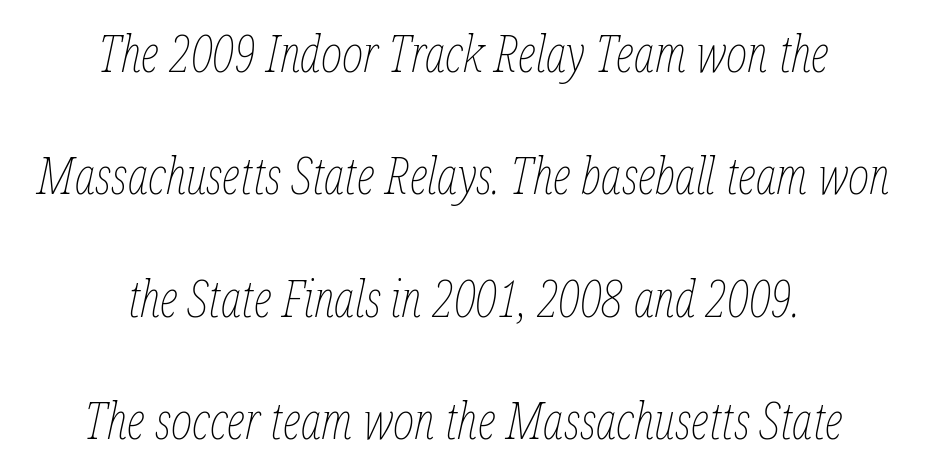
Q: Is the text bold? A: No.
Q: Is the text italic (slanted)? A: Yes, it leans right by about 12 degrees.
Q: Is the text underlined? A: No.
Q: How is the paragraph aligned? A: Centered.
Q: Is the spacing between letters normal or unusually wide? A: Normal.
Q: Is the spacing between lines tight, normal or loose? A: Loose.
Q: Width (condensed, normal, or wide)? A: Condensed.
Q: Stroke contrast? A: Low.
Q: x-height? A: Medium.
Q: Monospaced? A: No.
